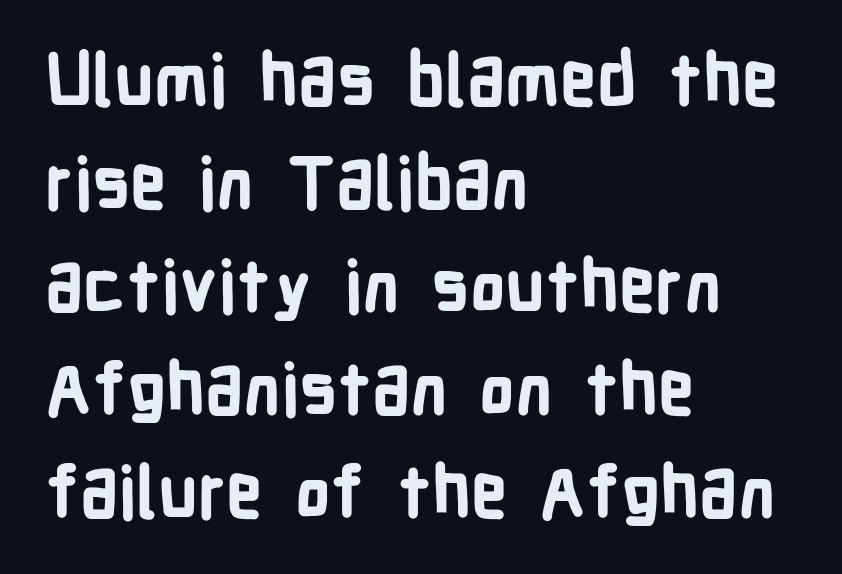
The image shows 71 px bold, condensed sans-serif type, upright; set left-aligned, normal line spacing (1.45x), normal letter spacing, not underlined; low stroke contrast and a medium x-height.
